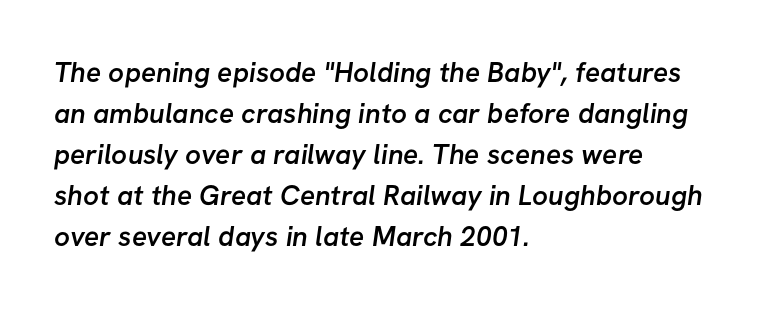
The image shows 28 px semibold sans-serif type; set left-aligned, normal line spacing (1.46x), normal letter spacing, not underlined; low stroke contrast and a medium x-height.
